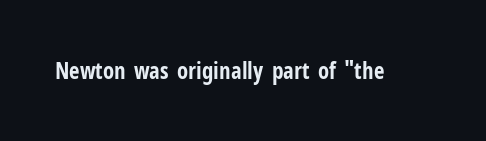
The image shows 23 px bold type, upright; set normal letter spacing, not underlined.
